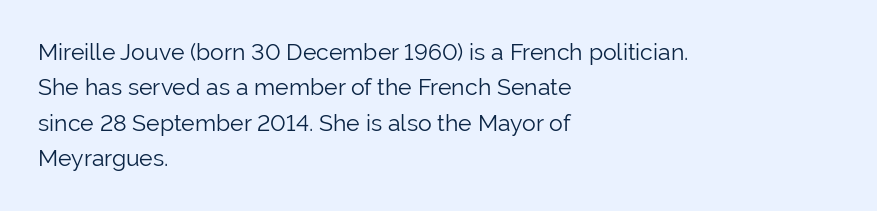
{"italic": "no", "bold": "no", "underline": "no", "align": "left", "line_spacing": "normal", "line_spacing_ratio": 1.54, "letter_spacing": "normal", "letter_spacing_em": 0.0, "glyph_px": 23}
